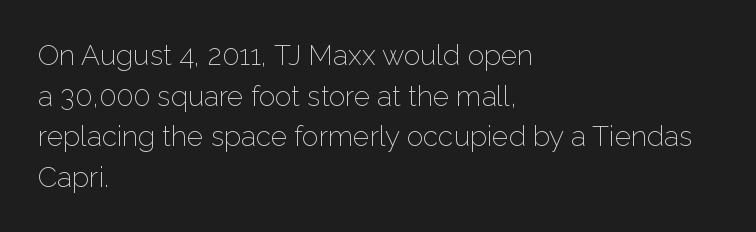
The image shows 28 px light sans-serif type, upright; set left-aligned, normal line spacing (1.45x), normal letter spacing, not underlined; low stroke contrast and a medium x-height.
